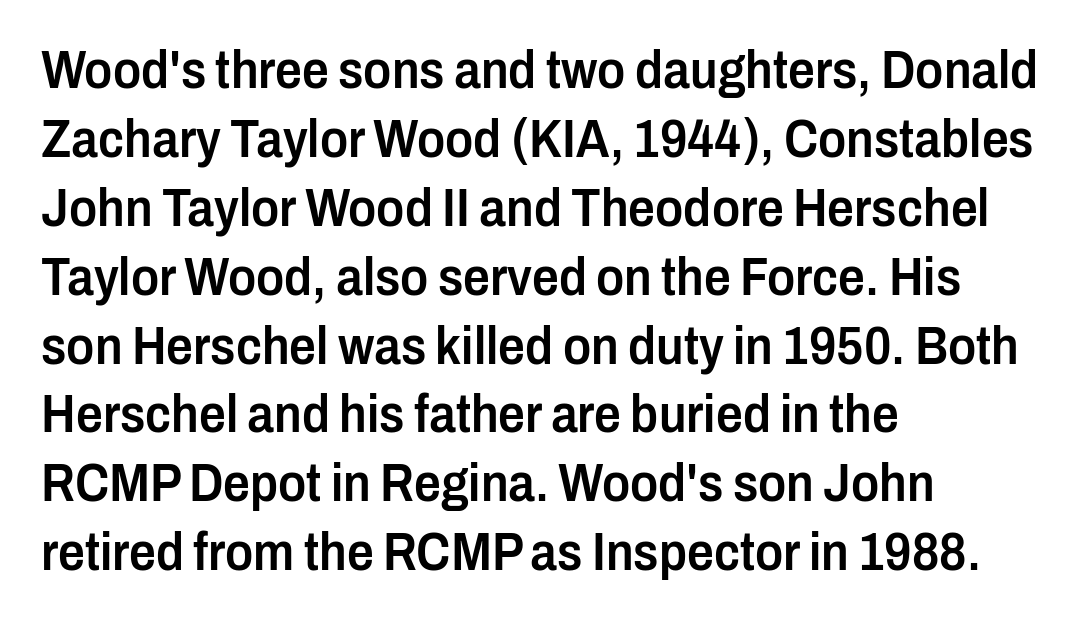
Q: Is the text bold? A: Semi-bold.
Q: Is the text italic (slanted)? A: No, it is upright.
Q: Is the typeface a serif or a sans-serif typeface? A: Sans-serif.
Q: Is the text underlined? A: No.
Q: How is the paragraph aligned? A: Left-aligned.
Q: Is the spacing between letters normal or unusually wide? A: Normal.
Q: Is the spacing between lines tight, normal or loose? A: Normal.
Q: Width (condensed, normal, or wide)? A: Condensed.
Q: Stroke contrast? A: Low.
Q: x-height? A: Medium.
Q: Monospaced? A: No.
